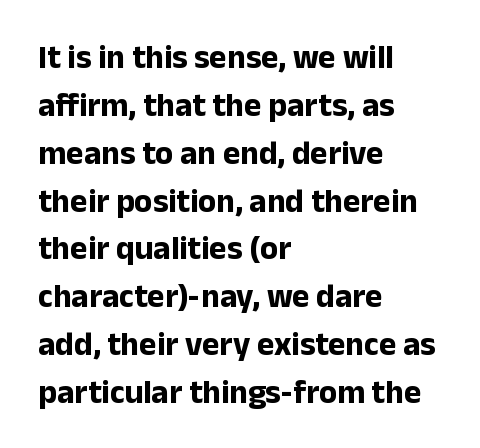
Q: Is the text bold? A: Yes.
Q: Is the text italic (slanted)? A: No, it is upright.
Q: Is the typeface a serif or a sans-serif typeface? A: Sans-serif.
Q: Is the text underlined? A: No.
Q: How is the paragraph aligned? A: Left-aligned.
Q: Is the spacing between letters normal or unusually wide? A: Normal.
Q: Is the spacing between lines tight, normal or loose? A: Normal.
Q: Width (condensed, normal, or wide)? A: Normal.
Q: Stroke contrast? A: Low.
Q: x-height? A: Medium.
Q: Monospaced? A: No.
